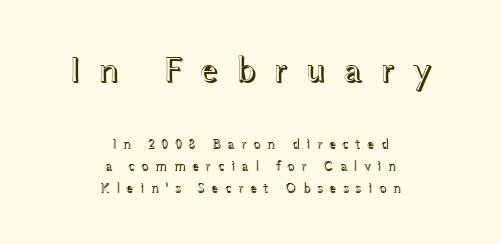
The image shows 37 px wide type, upright; set centered, normal line spacing (1.58x), unusually wide letter spacing (+0.45 em), not underlined; the first (top) block is 2.64x larger; a medium x-height.
